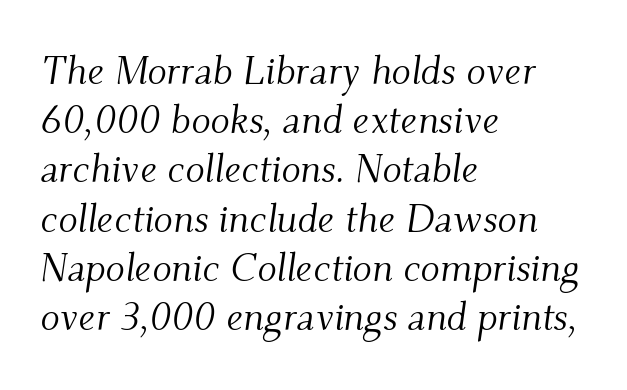
{"serif": "yes", "italic": "yes", "lean": "right", "slant_degrees": 9, "bold": "no", "weight": "light", "width": "normal", "stroke_contrast": "medium", "x_height": "small", "monospaced": "no", "underline": "no", "align": "left", "line_spacing_ratio": 1.23, "letter_spacing": "normal", "letter_spacing_em": 0.0, "glyph_px": 40}
